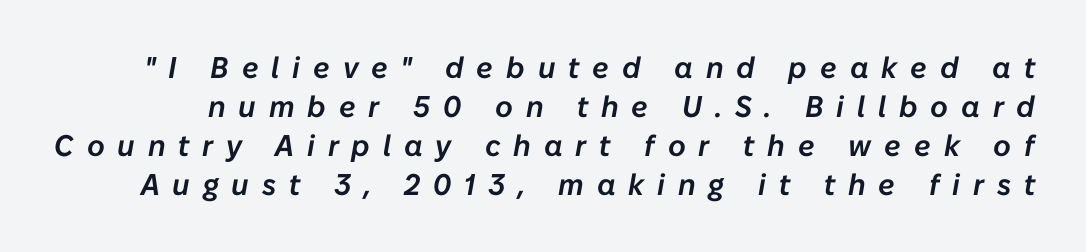
The image shows 30 px text type, italic (leaning right); set normal line spacing (1.3x), unusually wide letter spacing (+0.43 em), not underlined; low stroke contrast and a medium x-height.
